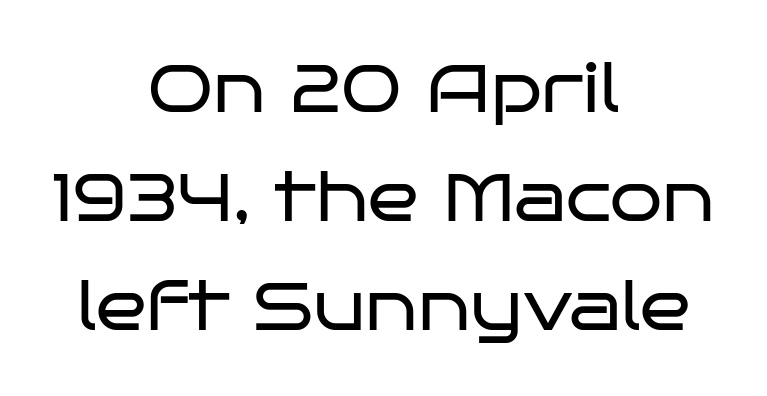
{"serif": "no", "italic": "no", "bold": "no", "weight": "regular", "width": "wide", "stroke_contrast": "low", "x_height": "large", "monospaced": "no", "underline": "no", "align": "center", "line_spacing": "normal", "line_spacing_ratio": 1.63, "letter_spacing": "normal", "letter_spacing_em": 0.0, "glyph_px": 67}
